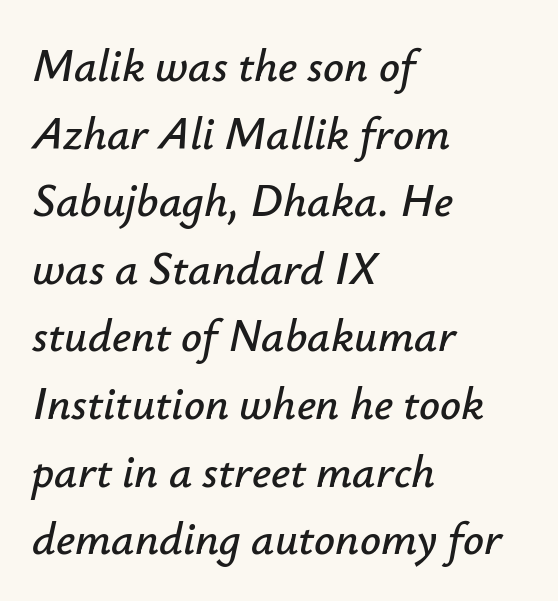
The image shows 46 px text type, italic (leaning right); set left-aligned, normal line spacing (1.47x), normal letter spacing, not underlined; low stroke contrast and a small x-height.
